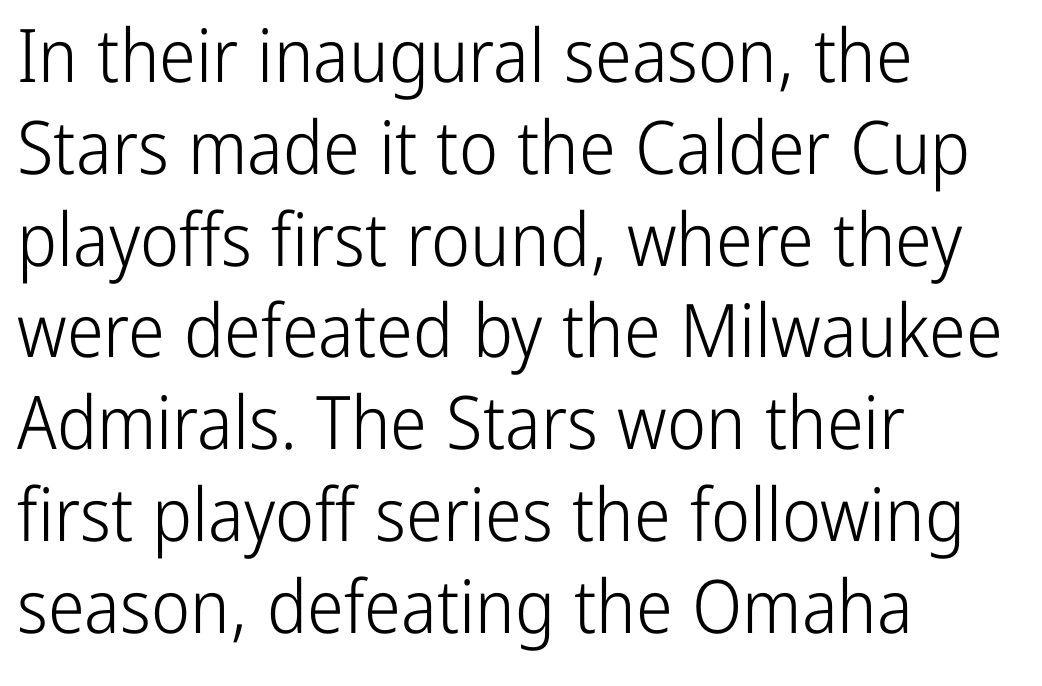
Leftover space on each line is placed entirely after the last word. Italic? Not at all — the glyphs are vertical. Each letter's strokes conclude bluntly, with no projecting serifs. This rendering leaves character spacing at its baseline value.
